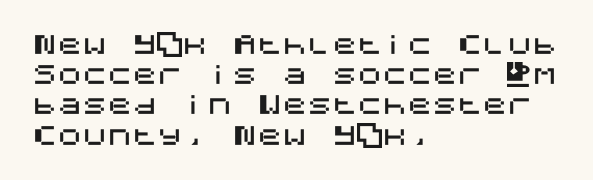
{"italic": "no", "underline": "no", "align": "left", "line_spacing_ratio": 1.21, "letter_spacing": "normal", "letter_spacing_em": 0.0, "glyph_px": 25}
